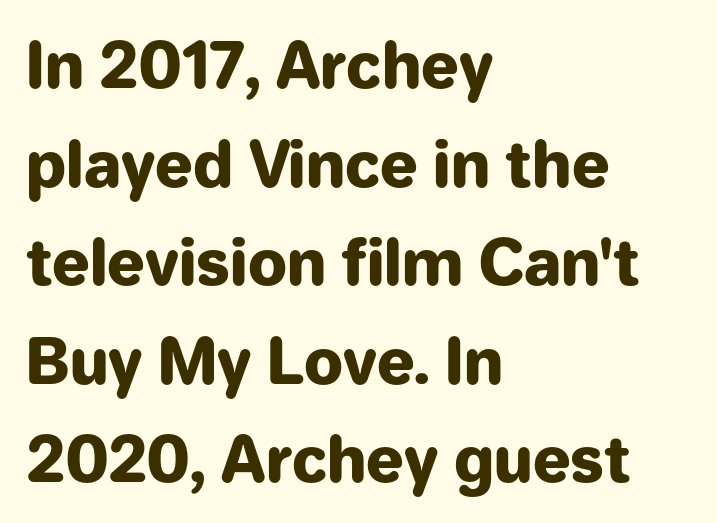
Q: Is the text bold? A: Yes.
Q: Is the text italic (slanted)? A: No, it is upright.
Q: Is the typeface a serif or a sans-serif typeface? A: Sans-serif.
Q: Is the text underlined? A: No.
Q: How is the paragraph aligned? A: Left-aligned.
Q: Is the spacing between letters normal or unusually wide? A: Normal.
Q: Is the spacing between lines tight, normal or loose? A: Normal.
Q: Width (condensed, normal, or wide)? A: Normal.
Q: Stroke contrast? A: Low.
Q: x-height? A: Medium.
Q: Monospaced? A: No.
